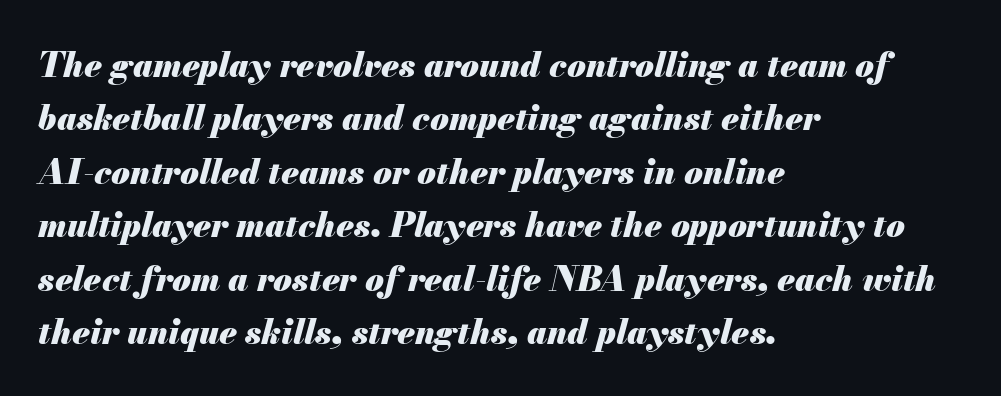
{"italic": "yes", "lean": "right", "slant_degrees": 13, "bold": "yes", "weight": "heavy", "width": "normal", "stroke_contrast": "medium", "x_height": "small", "monospaced": "no", "underline": "no", "align": "left", "line_spacing": "normal", "line_spacing_ratio": 1.57, "letter_spacing": "normal", "letter_spacing_em": 0.0, "glyph_px": 34}
